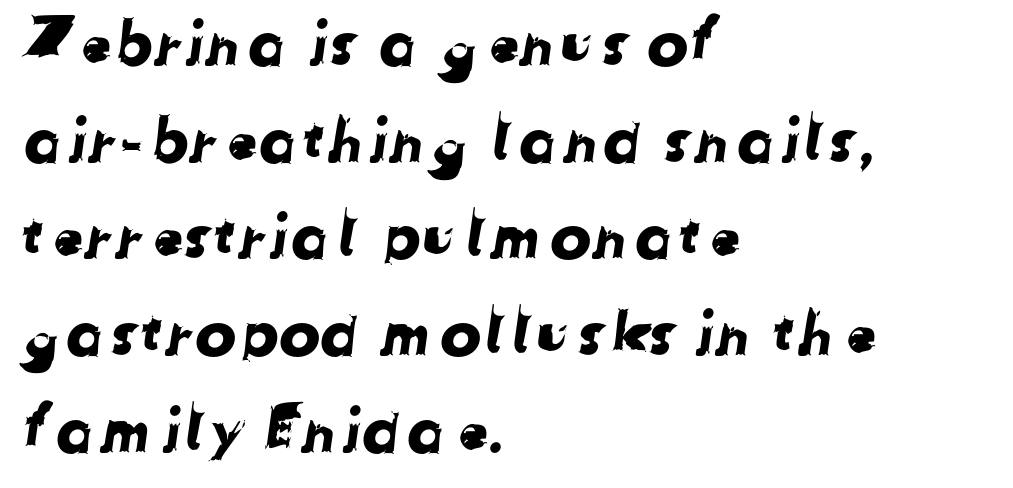
Q: Is the typeface a serif or a sans-serif typeface? A: Sans-serif.
Q: Is the text underlined? A: No.
Q: How is the paragraph aligned? A: Left-aligned.
Q: Is the spacing between letters normal or unusually wide? A: Normal.
Q: Is the spacing between lines tight, normal or loose? A: Normal.
Q: Width (condensed, normal, or wide)? A: Normal.
Q: Stroke contrast? A: Low.
Q: x-height? A: Medium.
Q: Monospaced? A: No.
